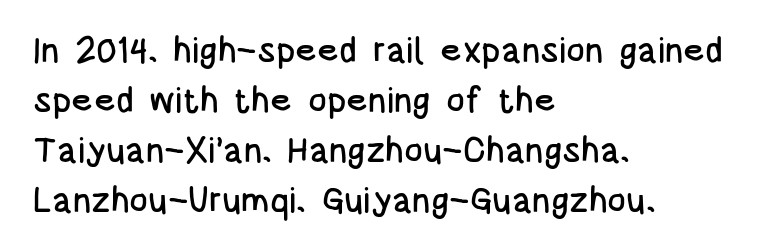
The image shows 35 px condensed sans-serif type, upright; set left-aligned, normal line spacing (1.43x), normal letter spacing, not underlined; low stroke contrast and a large x-height.
